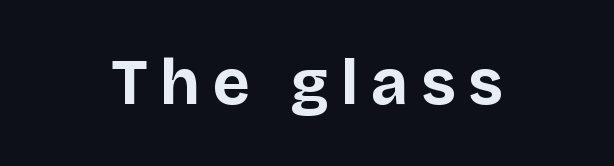
Q: Is the text bold? A: Yes.
Q: Is the text italic (slanted)? A: No, it is upright.
Q: Is the typeface a serif or a sans-serif typeface? A: Sans-serif.
Q: Is the text underlined? A: No.
Q: How is the paragraph aligned? A: Centered.
Q: Is the spacing between letters normal or unusually wide? A: Unusually wide.
Q: Width (condensed, normal, or wide)? A: Normal.
Q: Stroke contrast? A: Low.
Q: x-height? A: Large.
Q: Monospaced? A: No.
